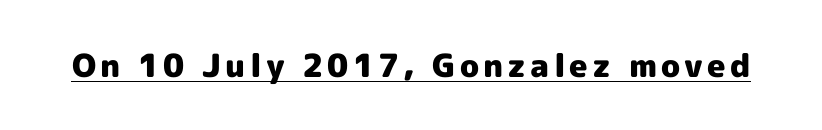
{"serif": "no", "italic": "no", "bold": "yes", "weight": "heavy", "width": "normal", "x_height": "medium", "monospaced": "no", "underline": "yes", "glyph_px": 32}
